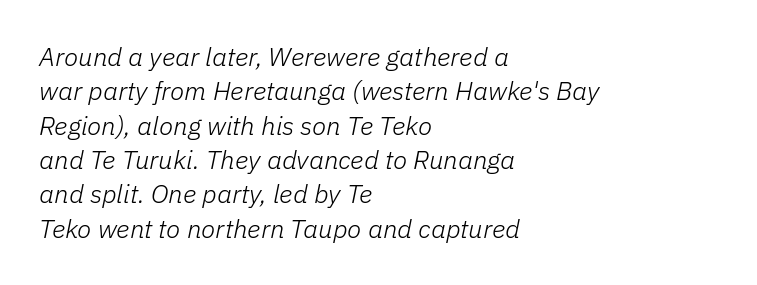
Q: Is the text bold? A: No.
Q: Is the text italic (slanted)? A: Yes, it leans right by about 11 degrees.
Q: Is the text underlined? A: No.
Q: How is the paragraph aligned? A: Left-aligned.
Q: Is the spacing between letters normal or unusually wide? A: Normal.
Q: Is the spacing between lines tight, normal or loose? A: Normal.
